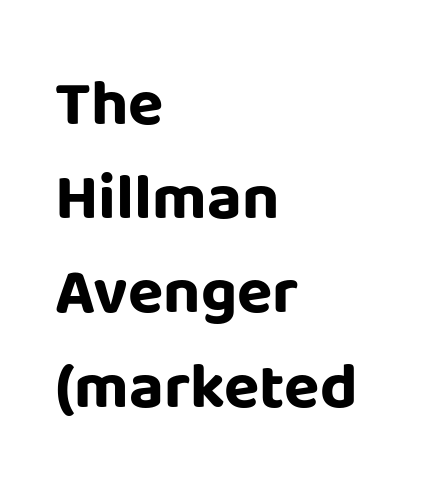
The image shows 65 px bold sans-serif type, upright; set left-aligned, normal line spacing (1.45x), normal letter spacing, not underlined; low stroke contrast and a large x-height.
